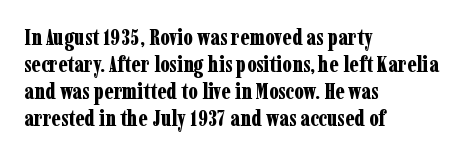
{"italic": "no", "bold": "yes", "underline": "no", "align": "left", "line_spacing_ratio": 1.22, "letter_spacing": "normal", "letter_spacing_em": 0.0, "glyph_px": 22}
